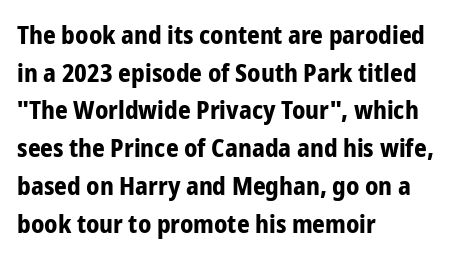
The image shows 25 px bold type, upright; set left-aligned, normal line spacing (1.51x), normal letter spacing, not underlined.
